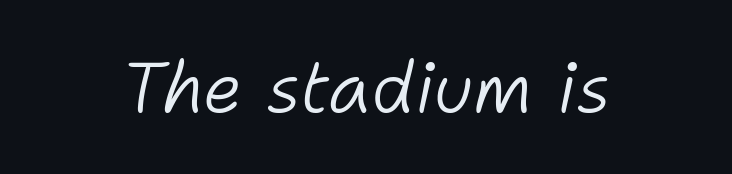
The image shows 71 px light type, italic (leaning right); set centered, normal letter spacing, not underlined; low stroke contrast and a medium x-height.
